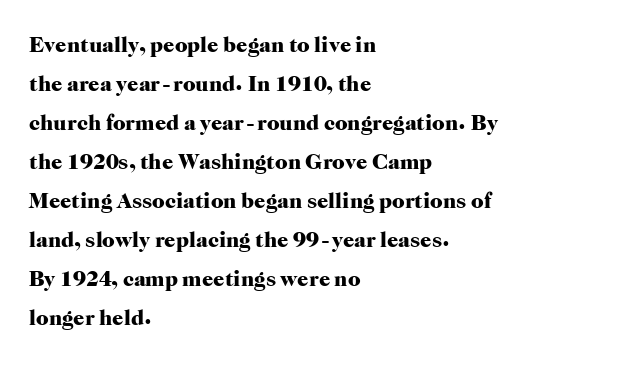
{"italic": "no", "bold": "yes", "underline": "no", "align": "left", "line_spacing_ratio": 1.77, "letter_spacing": "normal", "letter_spacing_em": 0.0, "glyph_px": 22}
